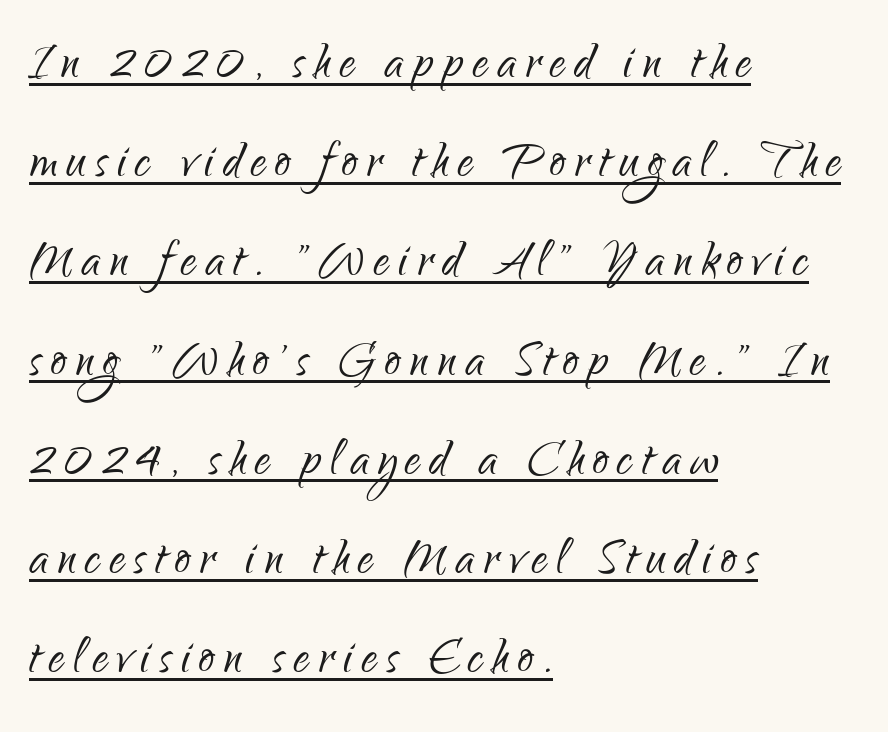
I'd call this a sans setting — the letters go barefoot. Each letter keeps its own natural width here, so spacing adapts to shape. Heaviness? Minimal to ordinary, like unemphasized prose. The line-height multiplier appears to be the usual default. Every row of glyphs begins at an identical x-position on the left.
